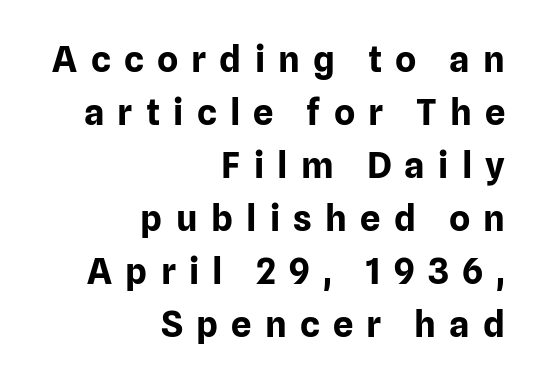
{"serif": "no", "italic": "no", "bold": "yes", "weight": "bold", "width": "normal", "stroke_contrast": "low", "x_height": "medium", "monospaced": "no", "underline": "no", "align": "right", "line_spacing": "normal", "line_spacing_ratio": 1.47, "letter_spacing": "wide", "letter_spacing_em": 0.37, "glyph_px": 36}
